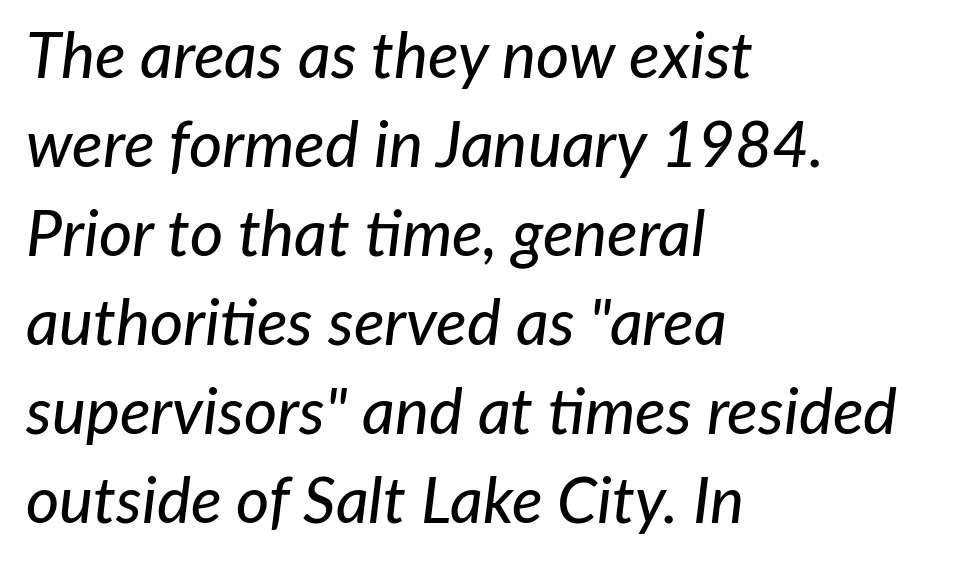
Q: Is the text italic (slanted)? A: Yes, it leans right by about 7 degrees.
Q: Is the text underlined? A: No.
Q: How is the paragraph aligned? A: Left-aligned.
Q: Is the spacing between letters normal or unusually wide? A: Normal.
Q: Is the spacing between lines tight, normal or loose? A: Normal.
Q: Width (condensed, normal, or wide)? A: Normal.
Q: Stroke contrast? A: Low.
Q: x-height? A: Medium.
Q: Monospaced? A: No.
